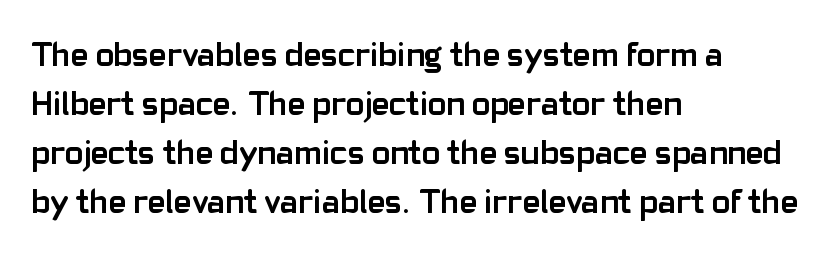
{"serif": "no", "italic": "no", "bold": "yes", "weight": "semibold", "width": "normal", "stroke_contrast": "low", "x_height": "medium", "monospaced": "no", "underline": "no", "align": "left", "line_spacing": "normal", "line_spacing_ratio": 1.44, "letter_spacing": "normal", "letter_spacing_em": 0.0, "glyph_px": 34}
